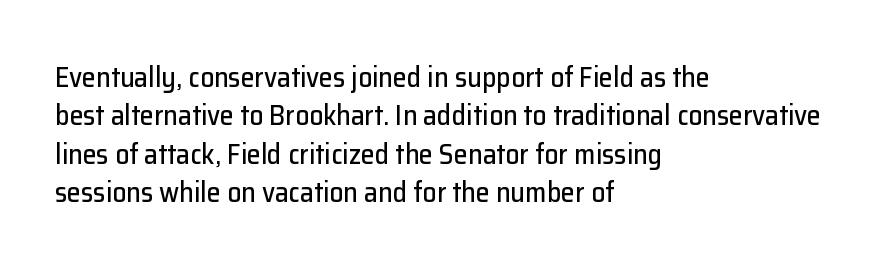
Each letter keeps its own natural width here, so spacing adapts to shape. Just letters on the line, the space beneath them empty. Reading down the column, the eye jumps a familiar distance to each next line. What stands out about the letter spacing? Nothing — it is the standard amount.
